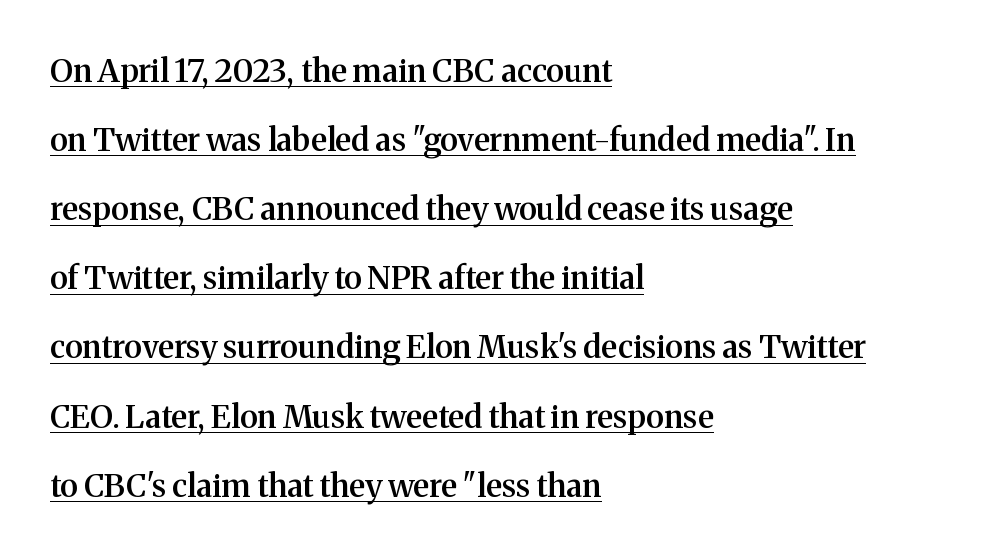
{"serif": "yes", "italic": "no", "bold": "semi", "weight": "semibold", "width": "normal", "stroke_contrast": "medium", "x_height": "medium", "monospaced": "no", "underline": "yes", "align": "left", "line_spacing": "loose", "line_spacing_ratio": 2.16, "letter_spacing": "normal", "letter_spacing_em": 0.0, "glyph_px": 32}
